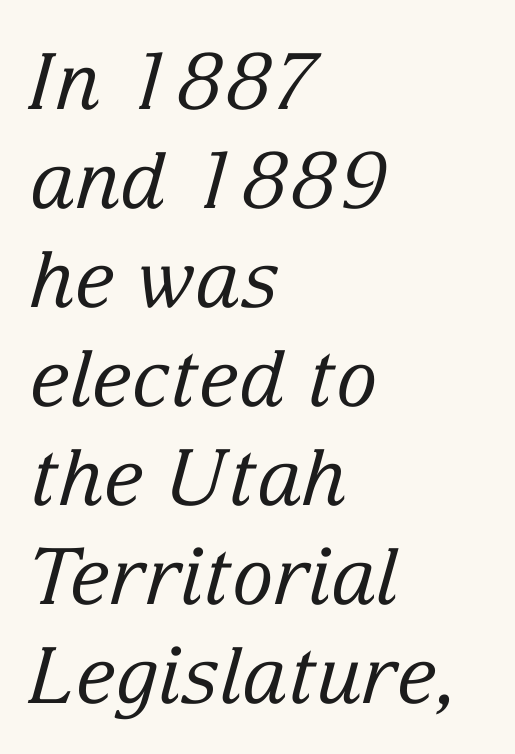
The image shows 78 px regular-weight serif type, italic (leaning right); set left-aligned, normal line spacing (1.27x), normal letter spacing, not underlined; low stroke contrast and a medium x-height.
